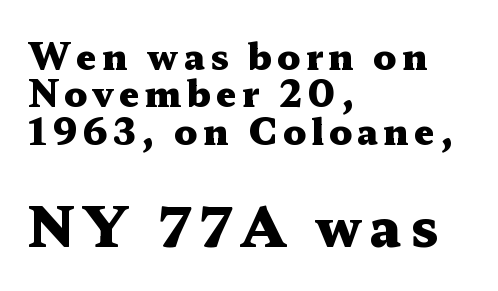
Q: Is the text bold? A: Yes.
Q: Is the text italic (slanted)? A: No, it is upright.
Q: Is the typeface a serif or a sans-serif typeface? A: Serif.
Q: Is the text underlined? A: No.
Q: How is the paragraph aligned? A: Left-aligned.
Q: Is the spacing between lines tight, normal or loose? A: Tight.
Q: Which block of text is set in a larger size, the first (top) or the second (bottom)? A: The second (bottom) one.
Q: Width (condensed, normal, or wide)? A: Wide.
Q: Stroke contrast? A: Medium.
Q: x-height? A: Medium.
Q: Monospaced? A: No.
